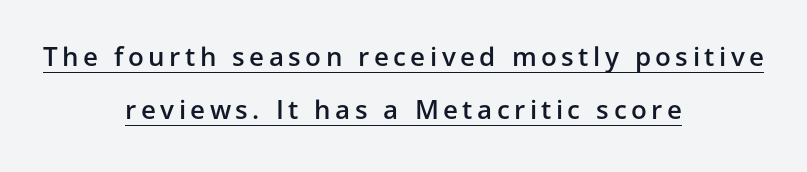
{"italic": "no", "bold": "semi", "underline": "yes", "align": "center", "line_spacing": "loose", "line_spacing_ratio": 2.05, "glyph_px": 26}
